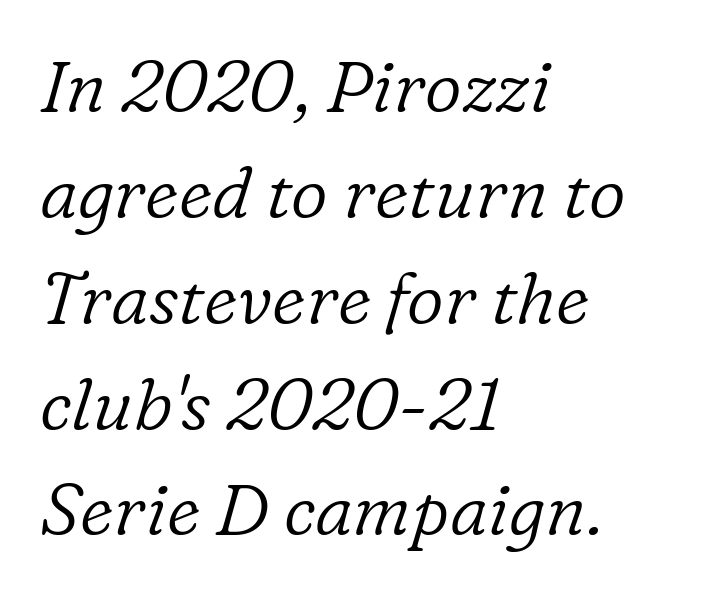
Q: Is the text bold? A: No.
Q: Is the text italic (slanted)? A: Yes, it leans right by about 16 degrees.
Q: Is the typeface a serif or a sans-serif typeface? A: Serif.
Q: Is the text underlined? A: No.
Q: How is the paragraph aligned? A: Left-aligned.
Q: Is the spacing between letters normal or unusually wide? A: Normal.
Q: Is the spacing between lines tight, normal or loose? A: Normal.
Q: Width (condensed, normal, or wide)? A: Normal.
Q: Stroke contrast? A: Low.
Q: x-height? A: Medium.
Q: Monospaced? A: No.
